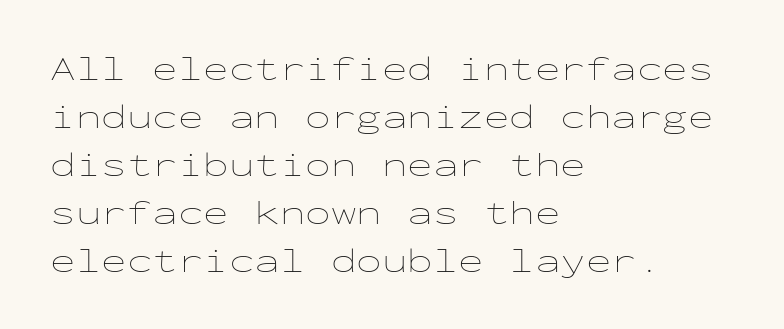
The image shows 34 px thin, wide type, upright, monospaced; set left-aligned, normal line spacing (1.41x), normal letter spacing, not underlined; low stroke contrast and a medium x-height.
